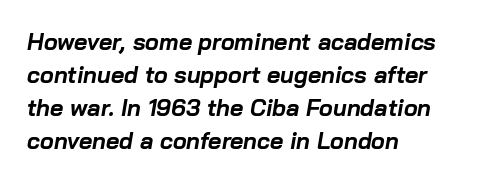
The image shows 23 px bold type, italic (leaning right); set left-aligned, normal line spacing (1.43x), normal letter spacing, not underlined.
